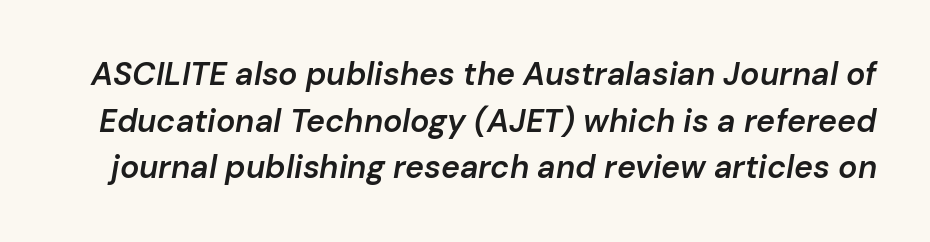
{"italic": "yes", "lean": "right", "slant_degrees": 10, "bold": "semi", "weight": "semibold", "width": "normal", "stroke_contrast": "low", "x_height": "medium", "monospaced": "no", "underline": "no", "line_spacing": "normal", "line_spacing_ratio": 1.46, "letter_spacing": "normal", "letter_spacing_em": 0.0, "glyph_px": 32}
